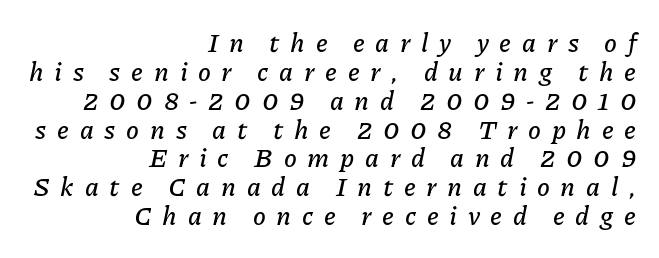
The image shows 26 px text type, italic (leaning right); set right-aligned, tight line spacing (1.11x), unusually wide letter spacing (+0.41 em), not underlined.
